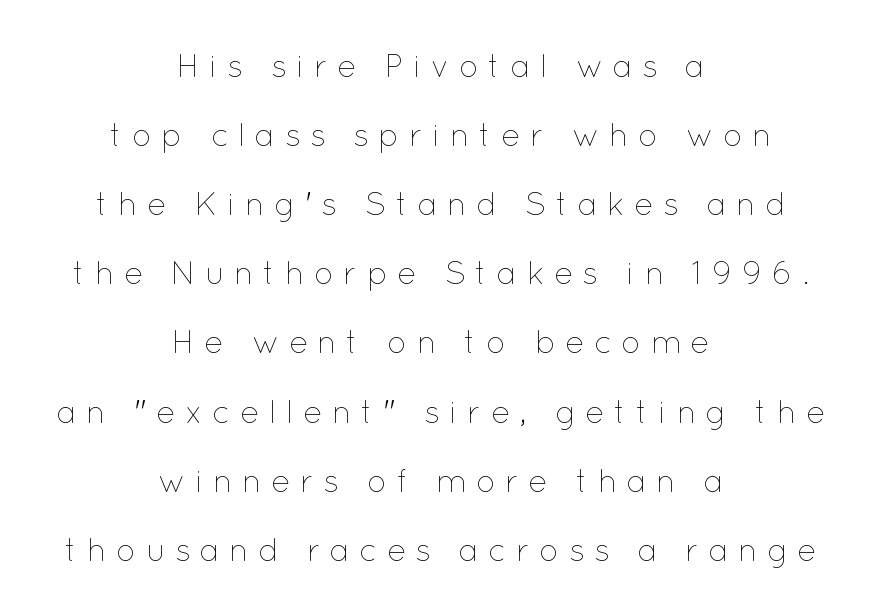
Q: Is the text bold? A: No.
Q: Is the text italic (slanted)? A: No, it is upright.
Q: Is the text underlined? A: No.
Q: How is the paragraph aligned? A: Centered.
Q: Is the spacing between letters normal or unusually wide? A: Unusually wide.
Q: Is the spacing between lines tight, normal or loose? A: Loose.
Q: Width (condensed, normal, or wide)? A: Normal.
Q: Stroke contrast? A: Low.
Q: x-height? A: Medium.
Q: Monospaced? A: No.
